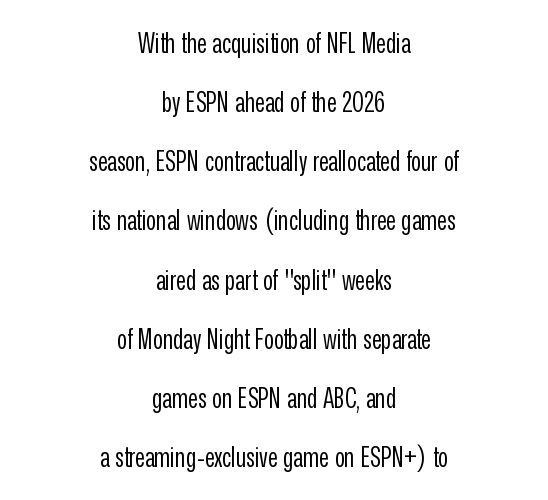
{"italic": "no", "bold": "no", "underline": "no", "align": "center", "line_spacing": "loose", "line_spacing_ratio": 2.19, "letter_spacing": "normal", "letter_spacing_em": 0.0, "glyph_px": 27}
